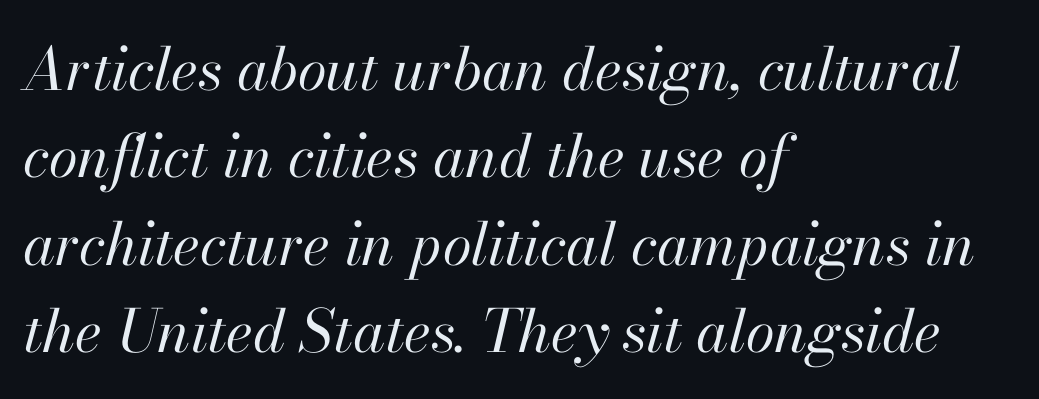
The rendering uses natural spacing where letterforms have individual widths. The letters look calm and open, with moderate or lighter stems. The glyphs are unaccompanied by any horizontal stroke below them. Which margin do the lines hug? The left one — the right edge is uneven.
